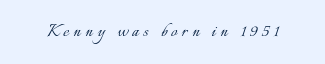
Q: Is the text bold? A: No.
Q: Is the text italic (slanted)? A: Yes.
Q: Is the text underlined? A: No.
Q: Is the spacing between letters normal or unusually wide? A: Unusually wide.
